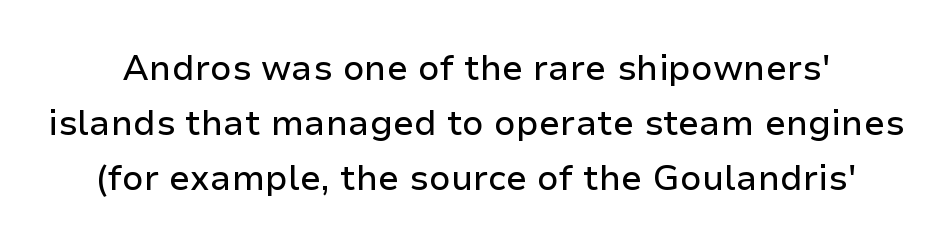
Q: Is the text italic (slanted)? A: No, it is upright.
Q: Is the typeface a serif or a sans-serif typeface? A: Sans-serif.
Q: Is the text underlined? A: No.
Q: Is the spacing between letters normal or unusually wide? A: Normal.
Q: Is the spacing between lines tight, normal or loose? A: Normal.
Q: Width (condensed, normal, or wide)? A: Normal.
Q: Stroke contrast? A: Low.
Q: x-height? A: Medium.
Q: Monospaced? A: No.
